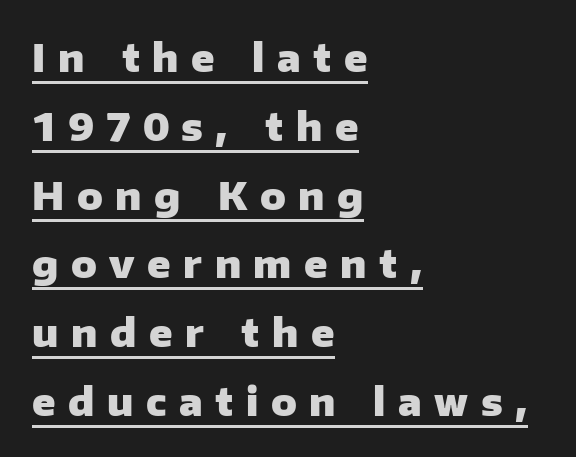
The image shows 38 px heavy sans-serif type, upright; set left-aligned, line spacing 1.81x, unusually wide letter spacing (+0.33 em), underlined; low stroke contrast and a medium x-height.
